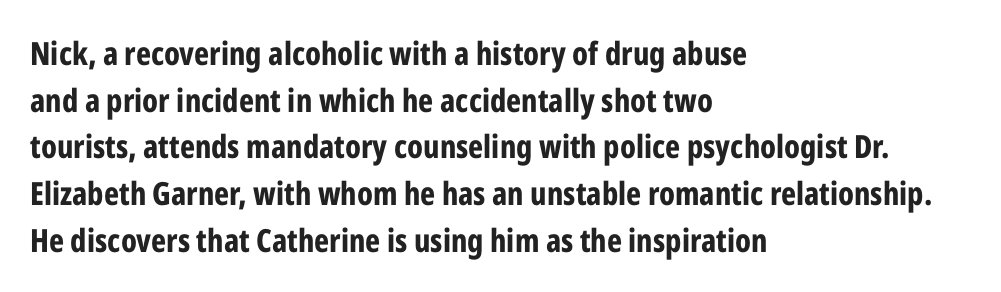
{"serif": "no", "italic": "no", "bold": "yes", "weight": "bold", "width": "condensed", "stroke_contrast": "low", "x_height": "medium", "monospaced": "no", "underline": "no", "align": "left", "line_spacing": "normal", "line_spacing_ratio": 1.46, "letter_spacing": "normal", "letter_spacing_em": 0.0, "glyph_px": 32}
